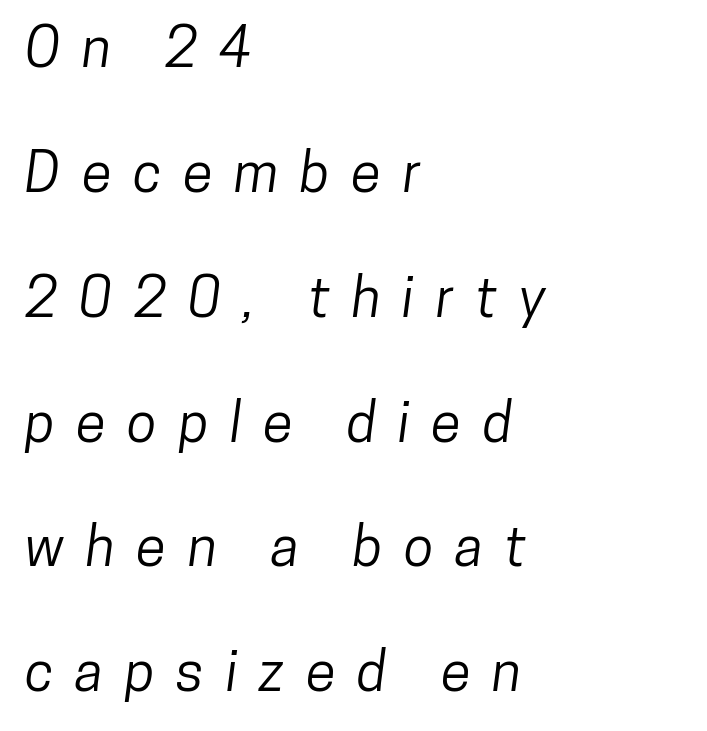
Q: Is the typeface a serif or a sans-serif typeface? A: Sans-serif.
Q: Is the text underlined? A: No.
Q: How is the paragraph aligned? A: Left-aligned.
Q: Is the spacing between letters normal or unusually wide? A: Unusually wide.
Q: Is the spacing between lines tight, normal or loose? A: Loose.
Q: Width (condensed, normal, or wide)? A: Condensed.
Q: Stroke contrast? A: Low.
Q: x-height? A: Medium.
Q: Monospaced? A: No.
